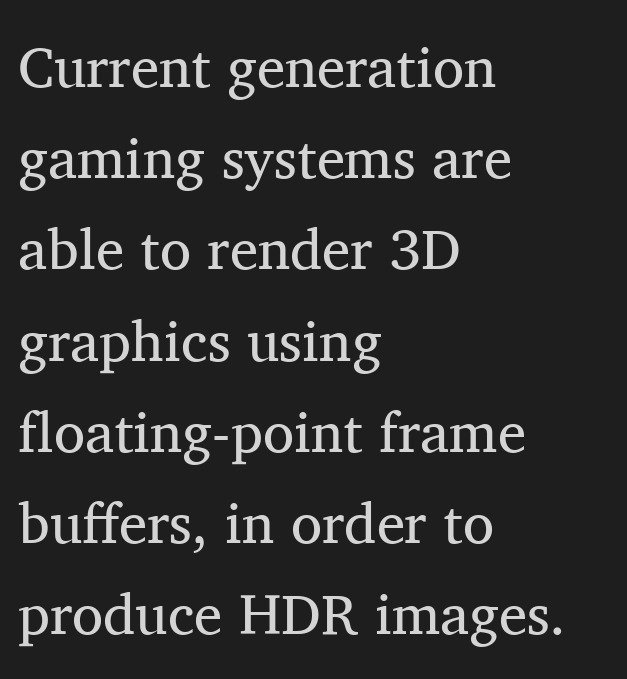
Underline: absent. When letters stand straight like this, we call the style roman or upright. If you drew a ruler down the left edge, every line would touch it. The weight would be labelled regular, book, light, or lighter still. Yep, those are serifs on the letters. A typesetter would call this proportional, since set widths differ per character.
